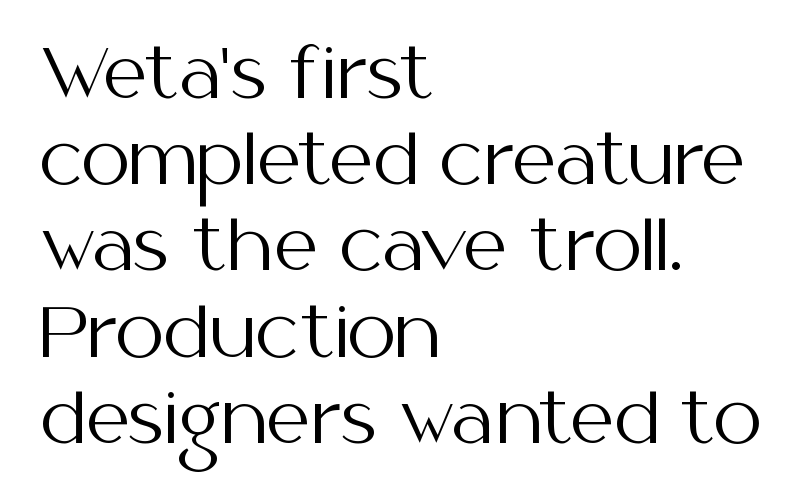
{"serif": "no", "italic": "no", "bold": "no", "weight": "regular", "width": "normal", "stroke_contrast": "medium", "x_height": "medium", "monospaced": "no", "underline": "no", "align": "left", "line_spacing": "normal", "line_spacing_ratio": 1.25, "letter_spacing": "normal", "letter_spacing_em": 0.0, "glyph_px": 69}
